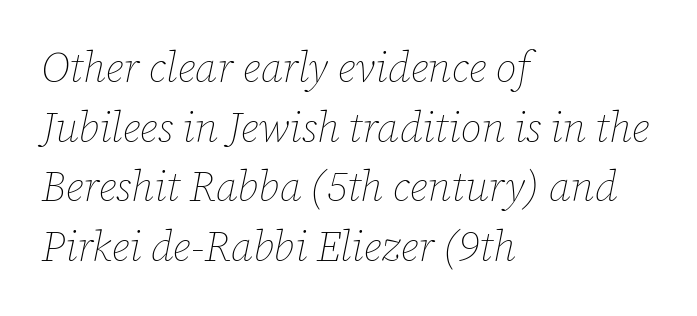
A quiet, ordinary-to-light weight characterises the typeface. A bare baseline throughout the passage. This sample uses an oblique cut, with every glyph tilted off the vertical. Short note: letters normally spaced. Leading matches the norm, producing a regular column. If you drew a ruler down the left edge, every line would touch it.
